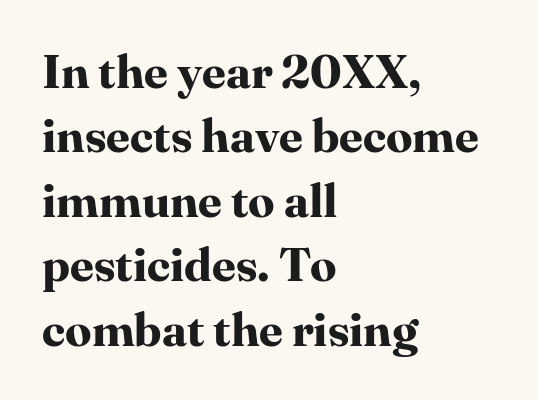
The image shows 47 px bold serif type, upright; set left-aligned, normal line spacing (1.37x), normal letter spacing, not underlined; high stroke contrast and a medium x-height.
